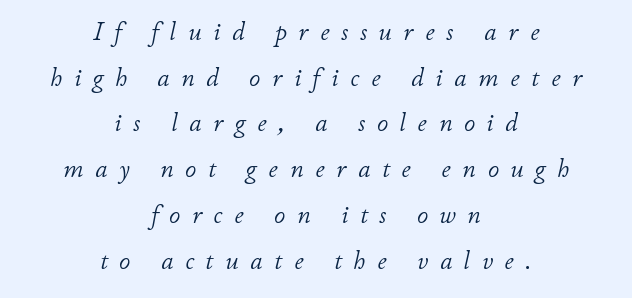
Q: Is the text bold? A: No.
Q: Is the text italic (slanted)? A: Yes, it leans right by about 11 degrees.
Q: Is the text underlined? A: No.
Q: How is the paragraph aligned? A: Centered.
Q: Is the spacing between letters normal or unusually wide? A: Unusually wide.
